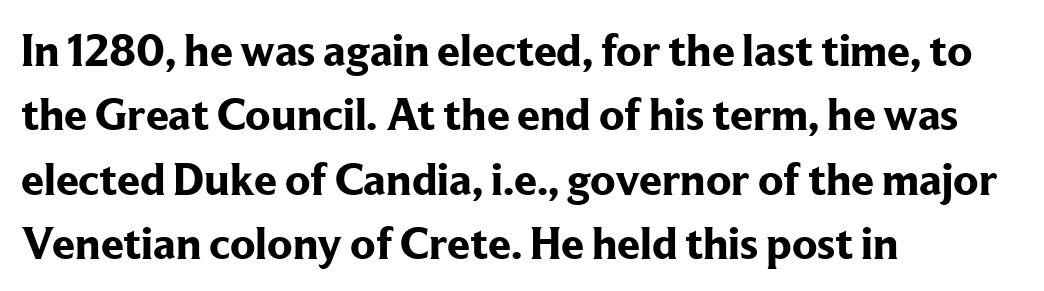
Notice how the stems are strictly vertical — no italics here. Tracking value appears to be zero — textbook default spacing. If you drew a ruler down the left edge, every line would touch it. Weight: bold. In terms of letterform style, serifs are clearly present. No word sits above an underline.
